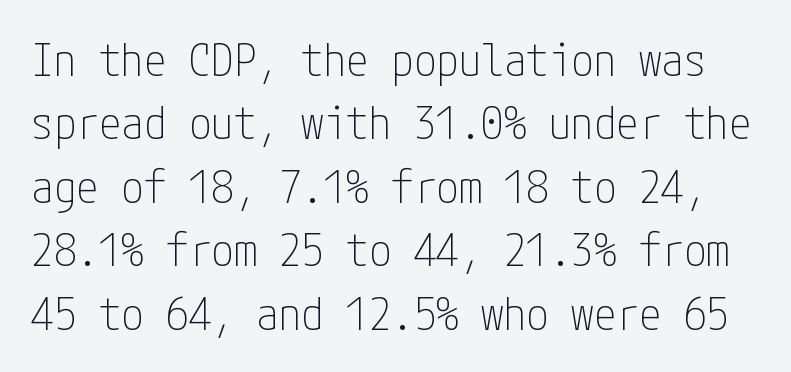
The image shows 45 px thin, condensed sans-serif type, upright; set normal line spacing (1.41x), normal letter spacing, not underlined; low stroke contrast and a medium x-height.
